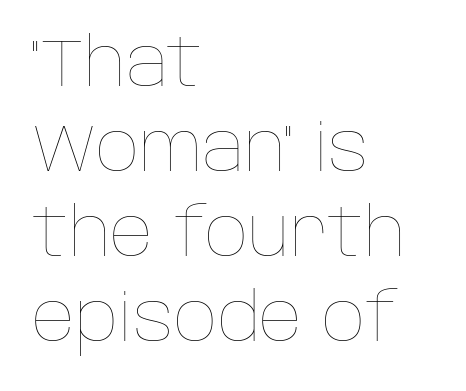
{"italic": "no", "bold": "no", "weight": "thin", "width": "normal", "stroke_contrast": "low", "x_height": "large", "monospaced": "no", "underline": "no", "align": "left", "line_spacing": "normal", "line_spacing_ratio": 1.27, "letter_spacing": "normal", "letter_spacing_em": 0.0, "glyph_px": 67}
